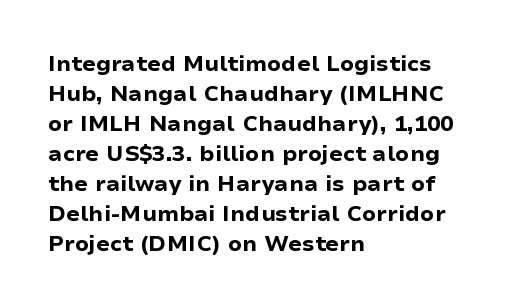
The image shows 22 px bold type, upright; set left-aligned, normal line spacing (1.36x), normal letter spacing, not underlined.
